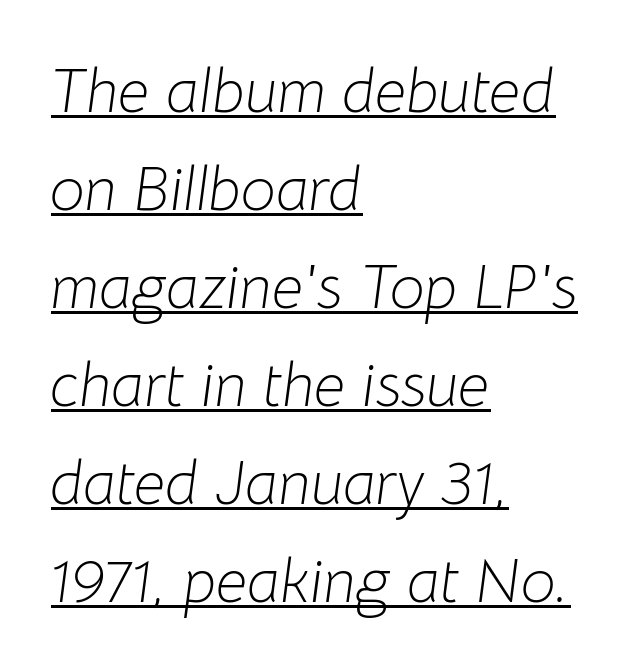
Weight: in the light-to-regular range. Here the designer chose a conventional face with non-uniform glyph widths. The rows are spaced the way most documents space them. This rendering features underlined lettering. The letterforms sit shoulder to shoulder at normal distance.
